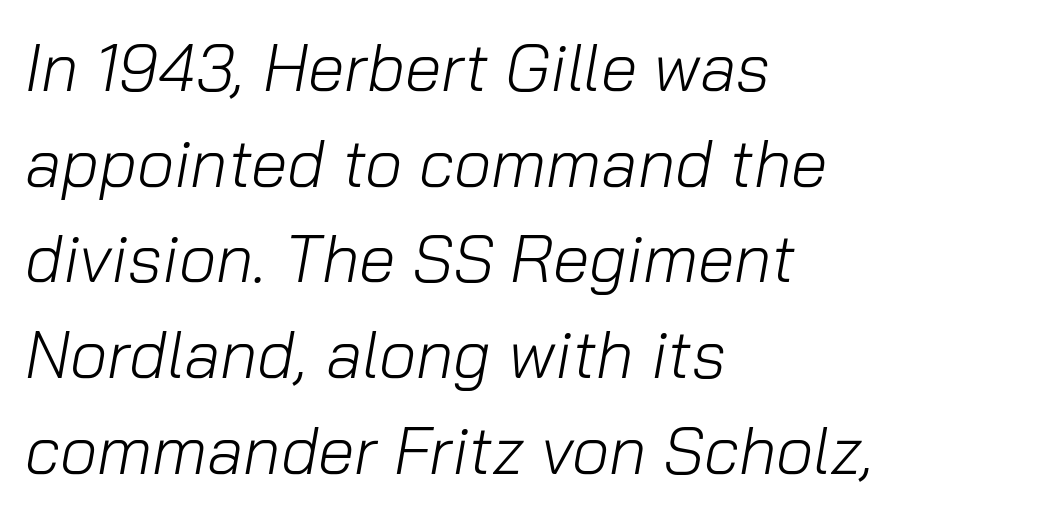
Q: Is the text bold? A: No.
Q: Is the text italic (slanted)? A: Yes, it leans right by about 10 degrees.
Q: Is the text underlined? A: No.
Q: How is the paragraph aligned? A: Left-aligned.
Q: Is the spacing between letters normal or unusually wide? A: Normal.
Q: Is the spacing between lines tight, normal or loose? A: Normal.
Q: Width (condensed, normal, or wide)? A: Normal.
Q: Stroke contrast? A: Low.
Q: x-height? A: Medium.
Q: Monospaced? A: No.
